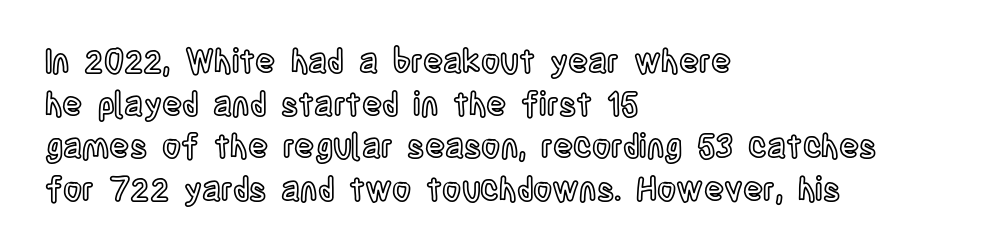
A student would call this left alignment; a typographer would say flush left, rag right. Honestly, there is no underline to notice here at all. The font's upright variant was chosen for this text. The passage shown has conventional tracking throughout. Character widths vary here, with narrow letters taking less room than wide ones.
